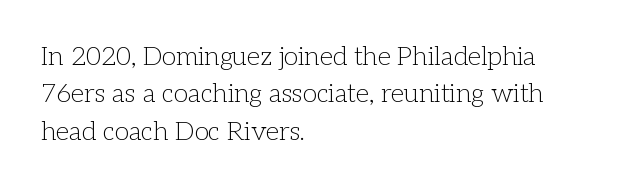
Is the letter spacing exaggerated? No — it looks like the ordinary default. This block has exactly the height ordinary leading produces. This is the regular roman posture of the typeface. Weight: not bold — regular or lighter.
